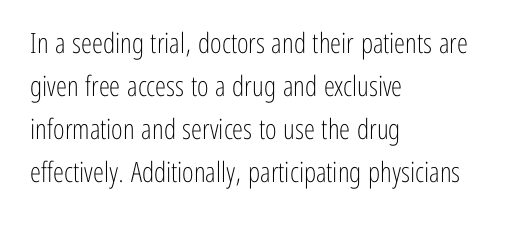
{"serif": "no", "italic": "no", "bold": "no", "weight": "light", "width": "condensed", "stroke_contrast": "low", "x_height": "medium", "monospaced": "no", "underline": "no", "align": "left", "line_spacing": "normal", "line_spacing_ratio": 1.53, "letter_spacing": "normal", "letter_spacing_em": 0.0, "glyph_px": 28}
